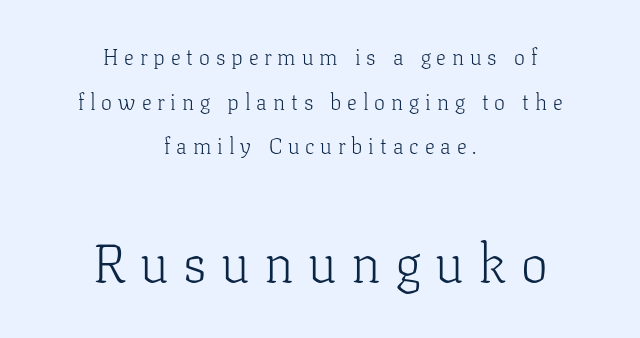
The image shows 54 px light serif type, upright; set centered, loose line spacing (2.03x), unusually wide letter spacing (+0.27 em), not underlined; the second (bottom) block is 2.45x larger; low stroke contrast and a medium x-height.
